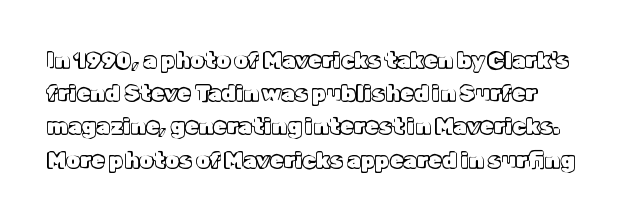
Q: Is the text italic (slanted)? A: No, it is upright.
Q: Is the text underlined? A: No.
Q: Is the spacing between letters normal or unusually wide? A: Normal.
Q: Is the spacing between lines tight, normal or loose? A: Normal.
